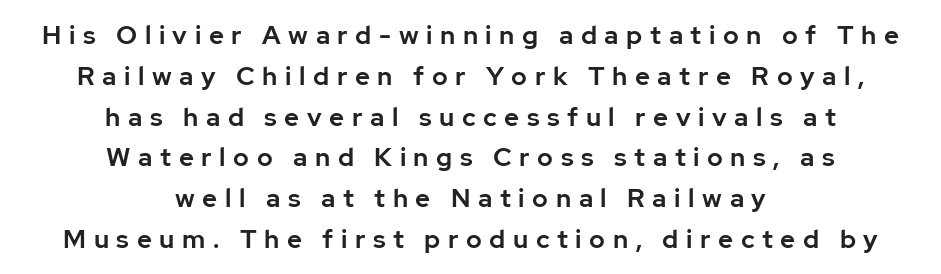
Q: Is the text italic (slanted)? A: No, it is upright.
Q: Is the text underlined? A: No.
Q: How is the paragraph aligned? A: Centered.
Q: Is the spacing between letters normal or unusually wide? A: Unusually wide.
Q: Is the spacing between lines tight, normal or loose? A: Normal.
